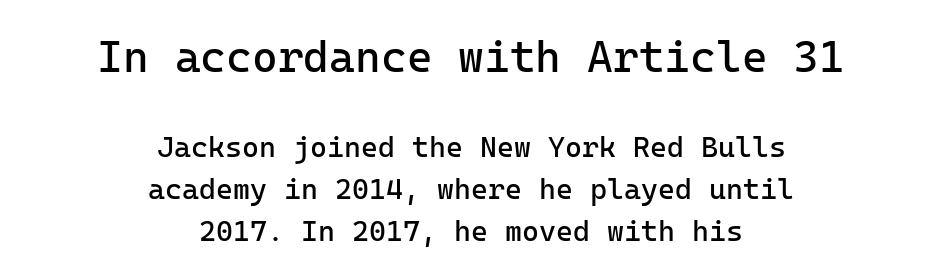
The image shows 44 px regular-weight sans-serif type, upright; set centered, normal line spacing (1.45x), normal letter spacing, not underlined; the first (top) block is 1.52x larger; low stroke contrast and a medium x-height.
